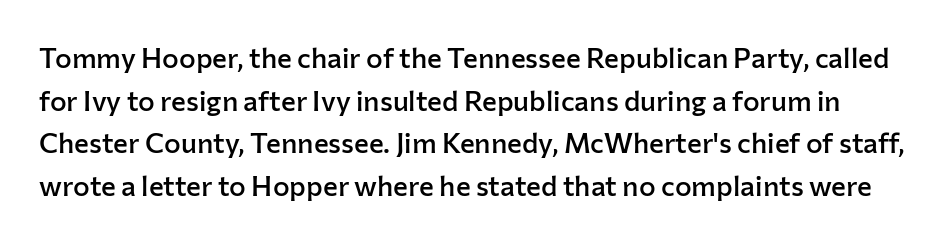
Q: Is the text bold? A: Semi-bold.
Q: Is the text italic (slanted)? A: No, it is upright.
Q: Is the typeface a serif or a sans-serif typeface? A: Sans-serif.
Q: Is the text underlined? A: No.
Q: Is the spacing between letters normal or unusually wide? A: Normal.
Q: Is the spacing between lines tight, normal or loose? A: Normal.
Q: Width (condensed, normal, or wide)? A: Normal.
Q: Stroke contrast? A: Low.
Q: x-height? A: Medium.
Q: Monospaced? A: No.
